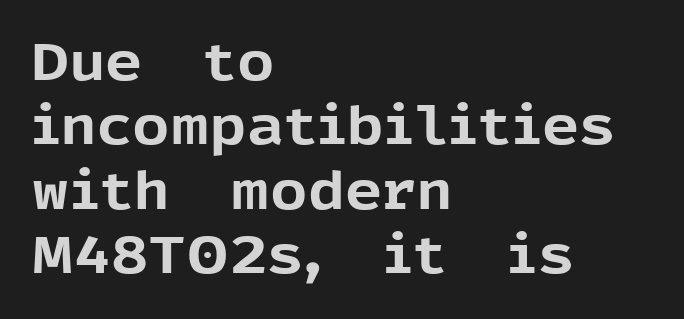
The image shows 52 px bold sans-serif type, upright; set left-aligned, line spacing 1.24x, normal letter spacing, not underlined; a medium x-height.
